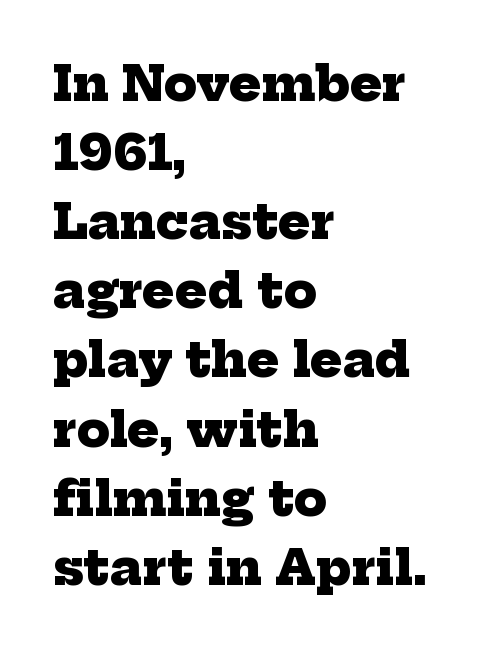
Compared with an ordinary text face, these strokes are far heavier — a full bold. Beneath every word, the page is bare. The gaps between neighbouring characters are ordinary and unremarkable. Little horizontal feet cap the strokes, marking this as serif type.
